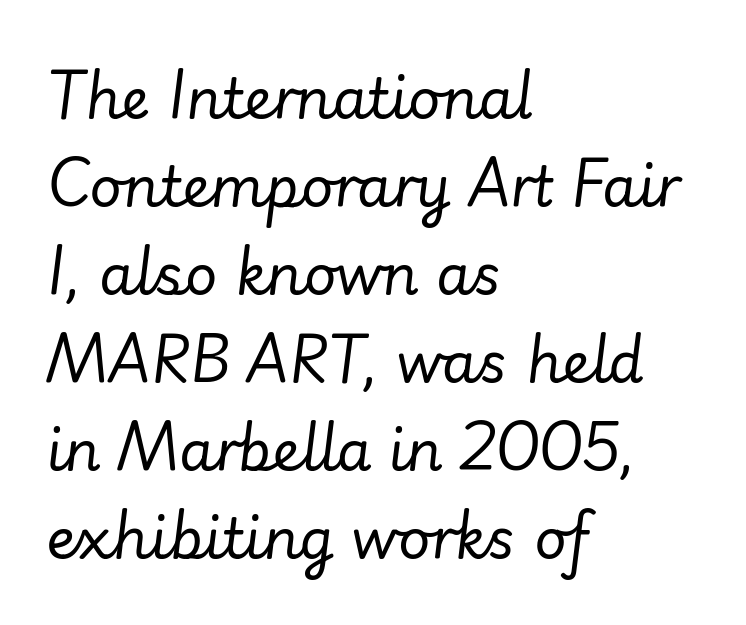
Reading down the block, your eye returns to a fixed left position each line. Every character sits at an angle, as italics do. Proportional: the letters do not fall into vertical columns. Letters rest on an invisible, unmarked baseline.
